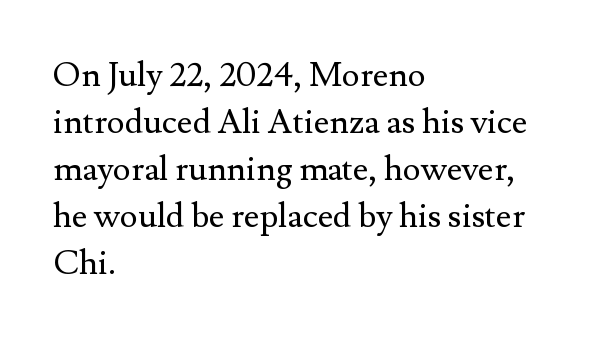
{"serif": "yes", "italic": "no", "bold": "no", "weight": "regular", "width": "normal", "stroke_contrast": "medium", "x_height": "small", "monospaced": "no", "underline": "no", "align": "left", "line_spacing": "normal", "line_spacing_ratio": 1.38, "letter_spacing": "normal", "letter_spacing_em": 0.0, "glyph_px": 34}
